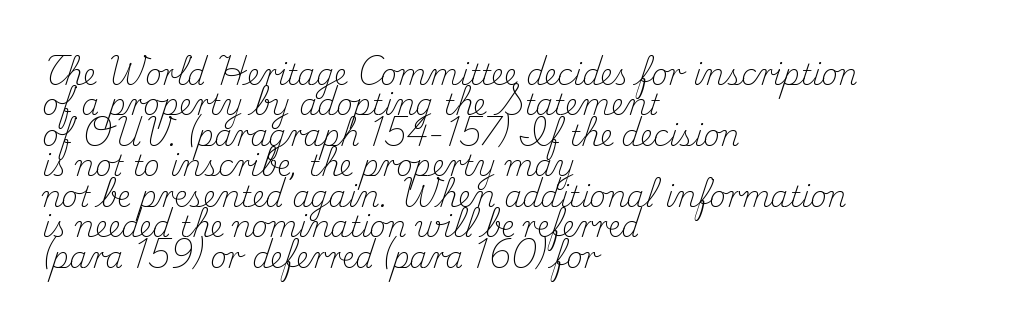
The image shows 29 px light serif type; set left-aligned, tight line spacing (1.05x), normal letter spacing, not underlined; medium stroke contrast and a small x-height.
